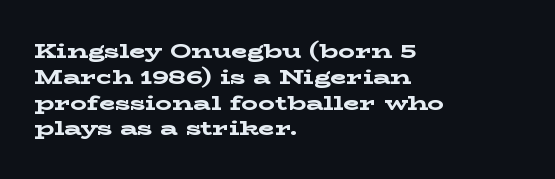
The letters stand upright; this is a roman face. Every row of glyphs begins at an identical x-position on the left. Between one letter and the next there's only the usual sliver of space. Caption: bold face, heavy strokes.
